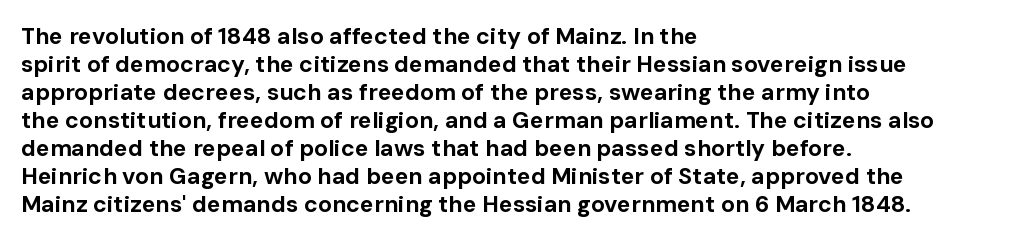
Q: Is the text bold? A: Yes.
Q: Is the text italic (slanted)? A: No, it is upright.
Q: Is the text underlined? A: No.
Q: How is the paragraph aligned? A: Left-aligned.
Q: Is the spacing between letters normal or unusually wide? A: Normal.
